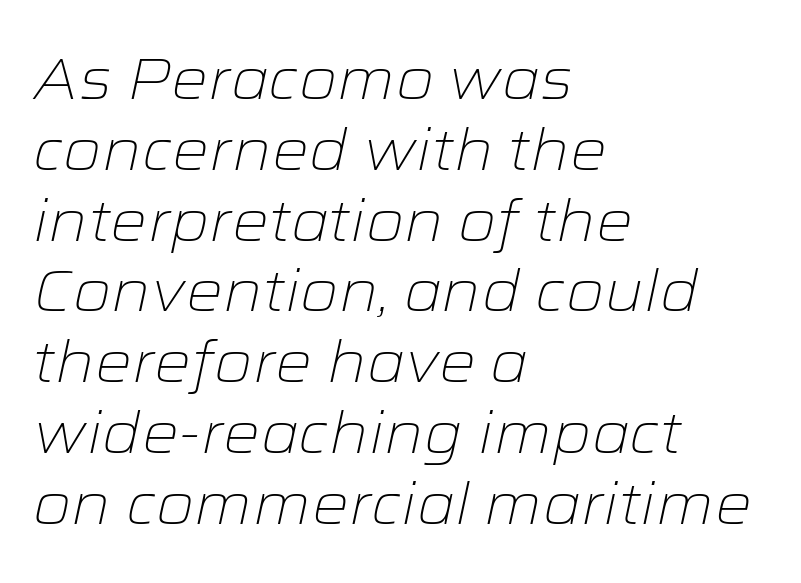
{"italic": "yes", "lean": "right", "slant_degrees": 12, "bold": "no", "weight": "light", "width": "wide", "stroke_contrast": "low", "x_height": "medium", "monospaced": "no", "underline": "no", "align": "left", "line_spacing_ratio": 1.22, "letter_spacing": "normal", "letter_spacing_em": 0.0, "glyph_px": 58}
